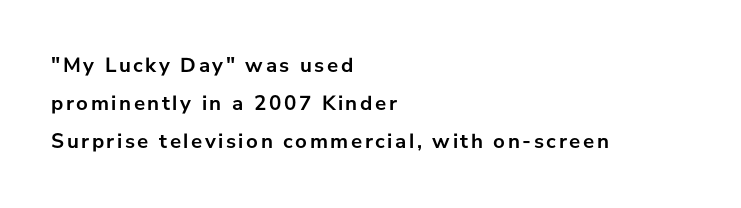
The image shows 21 px bold type, upright; set left-aligned, line spacing 1.81x, not underlined.
